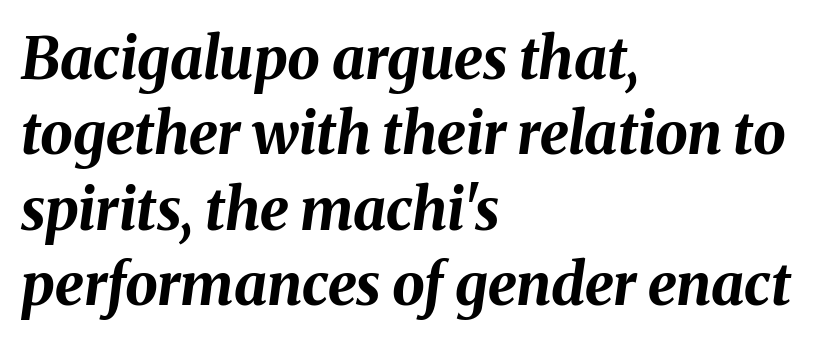
The image shows 58 px bold type, italic (leaning right); set left-aligned, normal line spacing (1.3x), normal letter spacing, not underlined; medium stroke contrast and a medium x-height.
